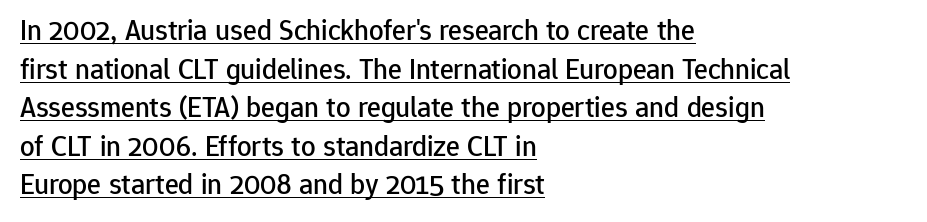
Serif or sans? Sans — the stroke terminals are bare. Caption: multi-line text, flush left, ragged right. The block of text has a typical density, with ordinary space between rows. Is the letter spacing exaggerated? No — it looks like the ordinary default.
